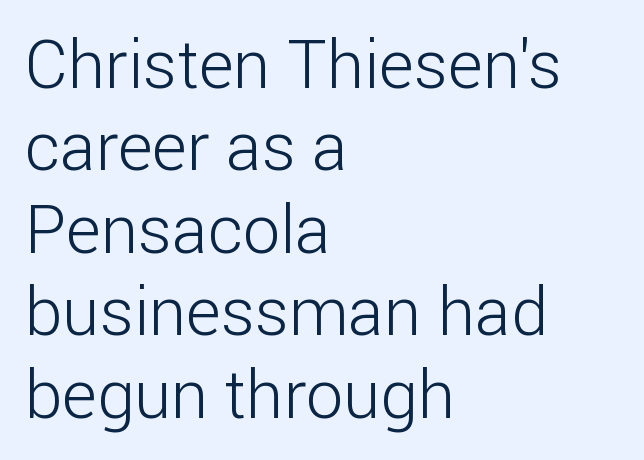
The image shows 67 px light sans-serif type, upright; set left-aligned, line spacing 1.23x, normal letter spacing, not underlined; low stroke contrast and a medium x-height.
